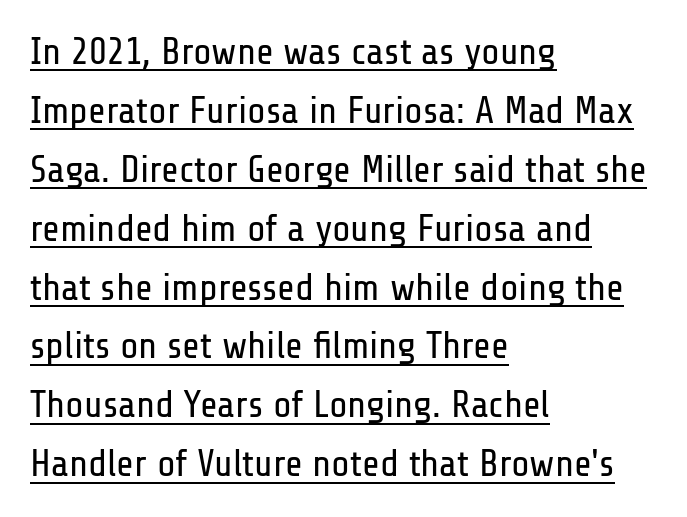
{"serif": "no", "italic": "no", "bold": "no", "weight": "regular", "width": "condensed", "stroke_contrast": "low", "x_height": "medium", "monospaced": "no", "underline": "yes", "align": "left", "line_spacing": "normal", "line_spacing_ratio": 1.55, "letter_spacing": "normal", "letter_spacing_em": 0.0, "glyph_px": 38}
